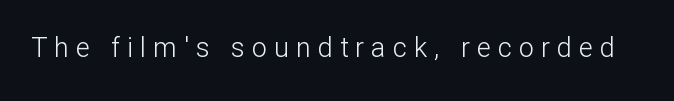
Q: Is the text bold? A: No.
Q: Is the text italic (slanted)? A: No, it is upright.
Q: Is the text underlined? A: No.
Q: Is the spacing between letters normal or unusually wide? A: Unusually wide.
